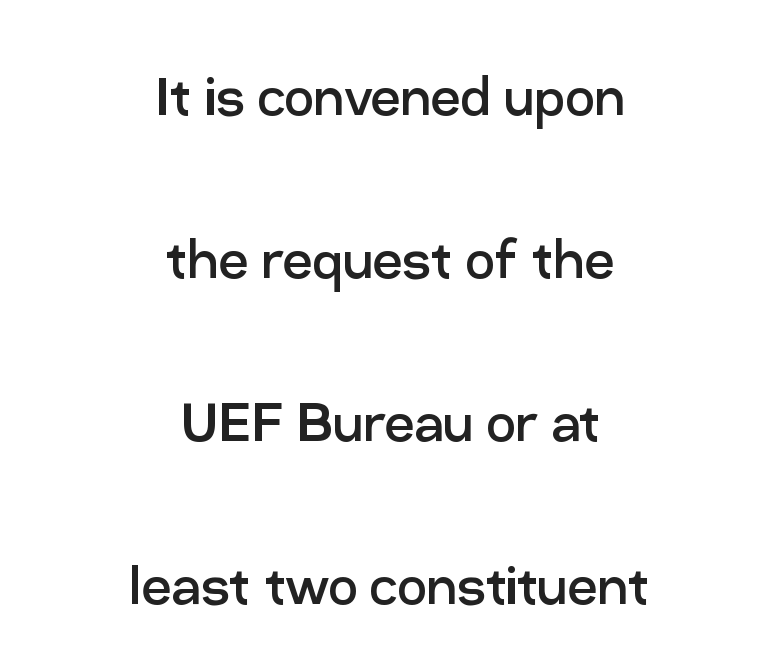
Each letter keeps its own natural width here, so spacing adapts to shape. Counters stay open thanks to moderate or lighter strokes. The letters sit at their default tracking, neither squeezed nor spread. No italicization has been applied; the sample stays upright. Vertical spacing — loose.
